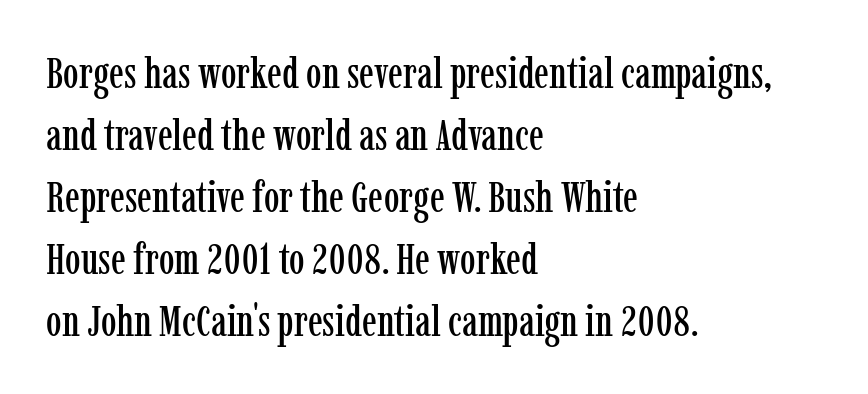
Does the type have serifs? Yes, each stem ends in a small foot. Designer's note — italics off, roman on. These lines keep a tight, regular rhythm from letter to letter. The passage shown is not underscored anywhere. The paragraph has a hard left edge and a soft right edge. Regular leading.
